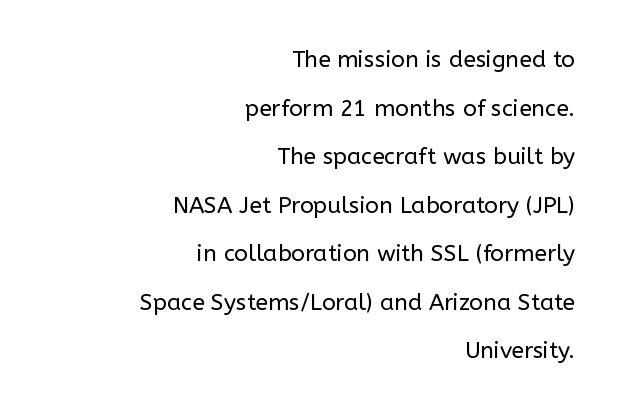
Q: Is the text bold? A: No.
Q: Is the text italic (slanted)? A: No, it is upright.
Q: Is the text underlined? A: No.
Q: How is the paragraph aligned? A: Right-aligned.
Q: Is the spacing between letters normal or unusually wide? A: Normal.
Q: Is the spacing between lines tight, normal or loose? A: Loose.
